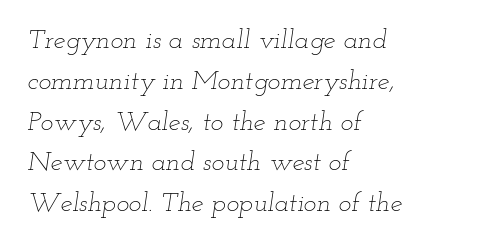
The image shows 27 px text type, italic (leaning right); set left-aligned, normal line spacing (1.51x), normal letter spacing, not underlined.
